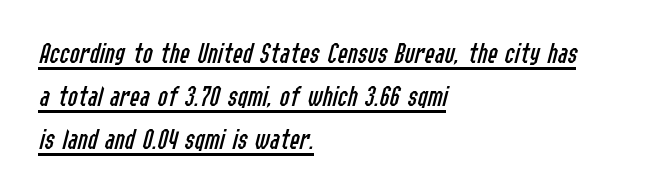
{"italic": "yes", "lean": "right", "slant_degrees": 14, "bold": "no", "weight": "regular", "width": "condensed", "stroke_contrast": "low", "x_height": "medium", "monospaced": "no", "underline": "yes", "align": "left", "line_spacing": "normal", "line_spacing_ratio": 1.43, "letter_spacing": "normal", "letter_spacing_em": 0.0, "glyph_px": 30}
